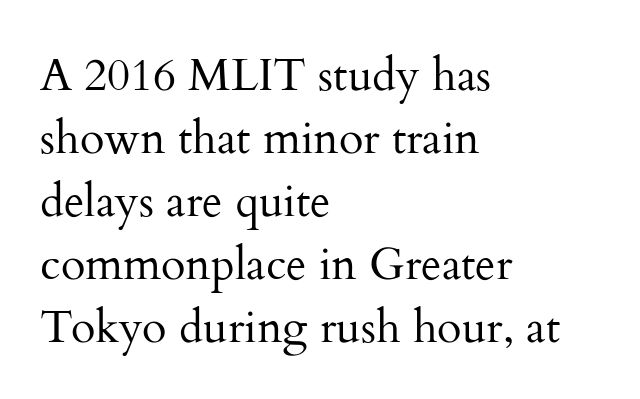
Q: Is the text bold? A: No.
Q: Is the text italic (slanted)? A: No, it is upright.
Q: Is the typeface a serif or a sans-serif typeface? A: Serif.
Q: Is the text underlined? A: No.
Q: How is the paragraph aligned? A: Left-aligned.
Q: Is the spacing between letters normal or unusually wide? A: Normal.
Q: Is the spacing between lines tight, normal or loose? A: Normal.
Q: Width (condensed, normal, or wide)? A: Normal.
Q: Stroke contrast? A: Medium.
Q: x-height? A: Small.
Q: Monospaced? A: No.
